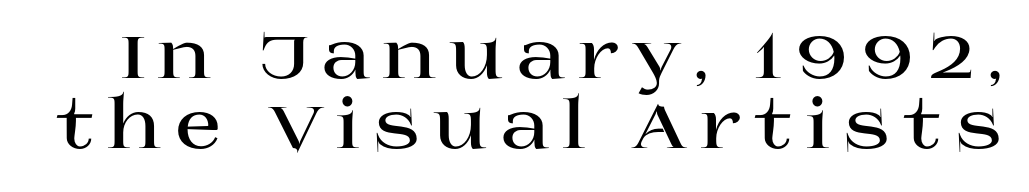
The image shows 69 px bold, wide serif type, upright; set tight line spacing (1.01x), not underlined; high stroke contrast and a large x-height.
